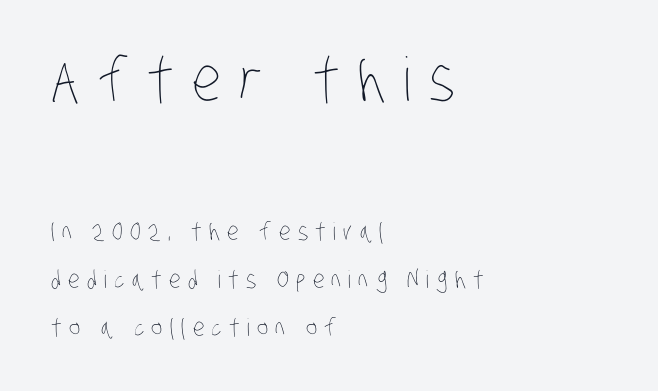
Line spacing here is loose. The font is comparable to plain body text, perhaps lighter. Here the designer chose a conventional face with non-uniform glyph widths. Just letters on the line, the space beneath them empty. Look at the glyph heights: the upper group is clearly the bigger setting.
